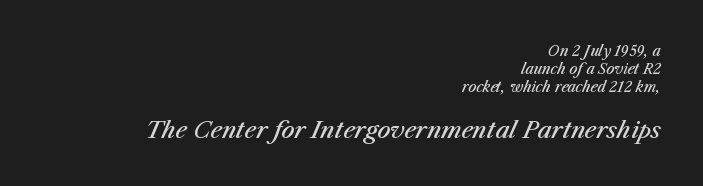
In CSS terms this would be text-align: right. The rendering applies a slant to the glyphs. Evenly set lines give the paragraph a standard silhouette. I'd describe the lettering as semibold — firm but not a full bold. Nobody drew a line under any word here.
